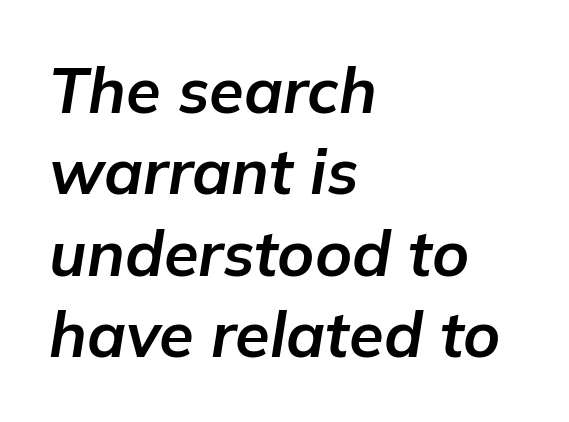
Stroke thickness is high; the sample reads as a true bold. Character widths vary here, with narrow letters taking less room than wide ones. If you drew a ruler down the left edge, every line would touch it. What stands out about the letter spacing? Nothing — it is the standard amount. A normal amount of white space separates one row of letters from the next.
